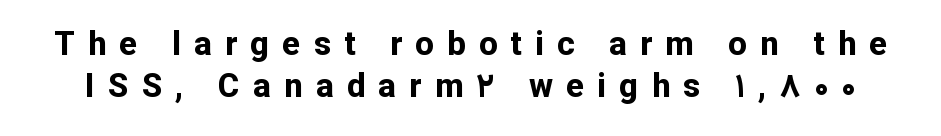
The image shows 33 px bold sans-serif type, upright; set normal line spacing (1.27x), unusually wide letter spacing (+0.4 em), not underlined; low stroke contrast and a medium x-height.
